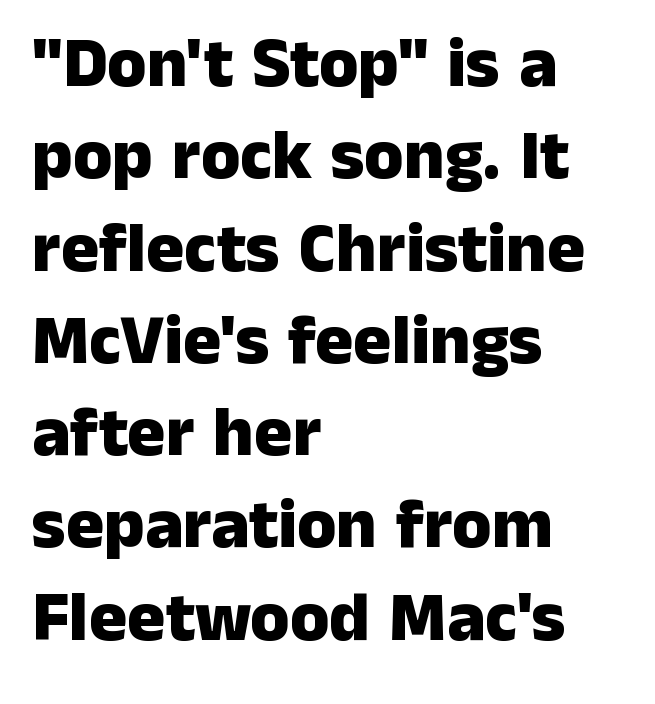
The image shows 71 px heavy sans-serif type, upright; set left-aligned, normal line spacing (1.3x), normal letter spacing, not underlined; low stroke contrast and a medium x-height.
